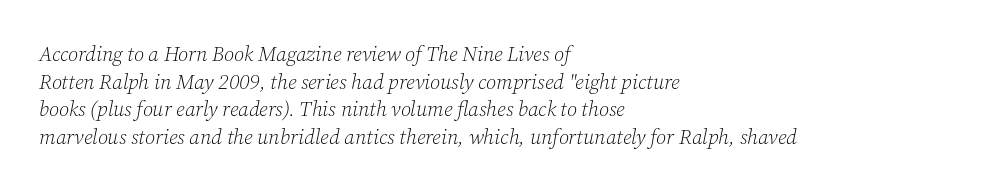
{"italic": "yes", "lean": "right", "slant_degrees": 12, "bold": "no", "underline": "no", "align": "left", "line_spacing": "normal", "line_spacing_ratio": 1.32, "letter_spacing": "normal", "letter_spacing_em": 0.0, "glyph_px": 21}
